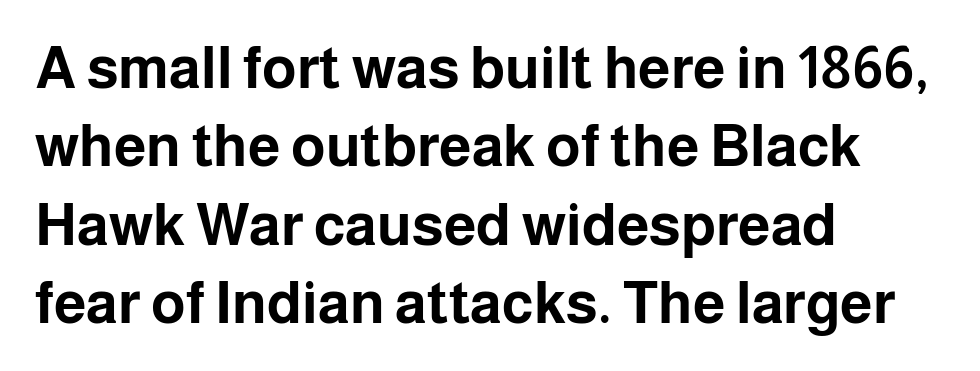
Q: Is the text bold? A: Yes.
Q: Is the text italic (slanted)? A: No, it is upright.
Q: Is the typeface a serif or a sans-serif typeface? A: Sans-serif.
Q: Is the text underlined? A: No.
Q: How is the paragraph aligned? A: Left-aligned.
Q: Is the spacing between letters normal or unusually wide? A: Normal.
Q: Is the spacing between lines tight, normal or loose? A: Normal.
Q: Width (condensed, normal, or wide)? A: Normal.
Q: Stroke contrast? A: Low.
Q: x-height? A: Medium.
Q: Monospaced? A: No.
